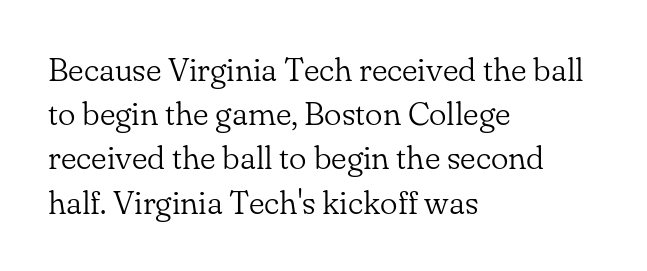
The image shows 33 px light serif type, upright; set left-aligned, normal line spacing (1.34x), normal letter spacing, not underlined; low stroke contrast and a small x-height.
